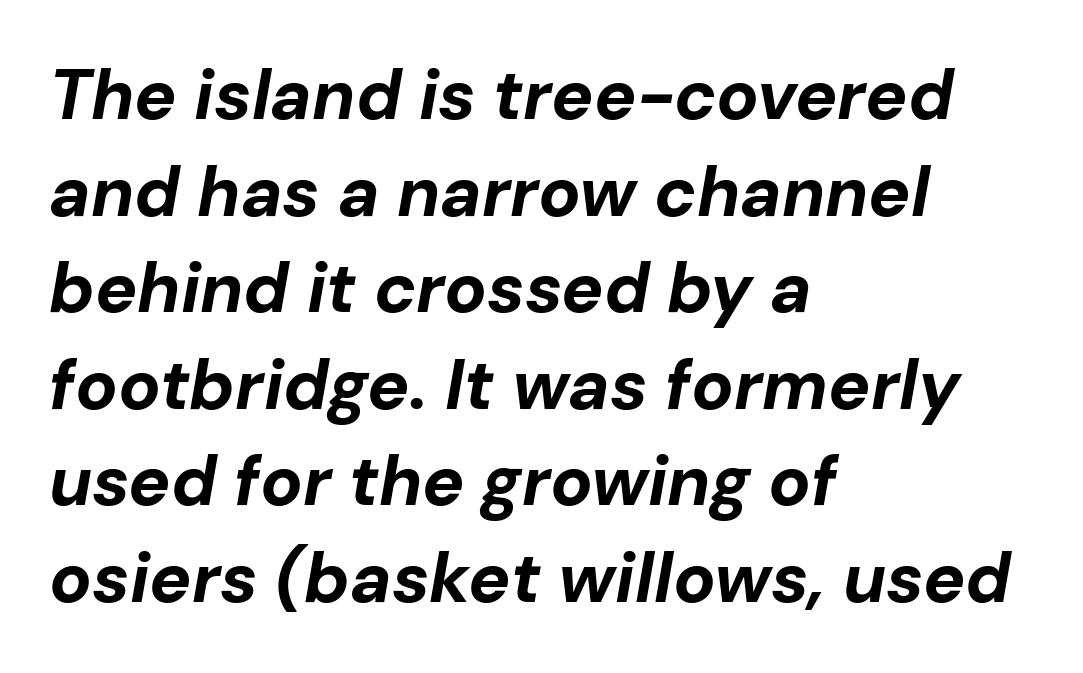
The image shows 70 px bold type, italic (leaning right); set left-aligned, normal line spacing (1.38x), normal letter spacing, not underlined; low stroke contrast and a medium x-height.
